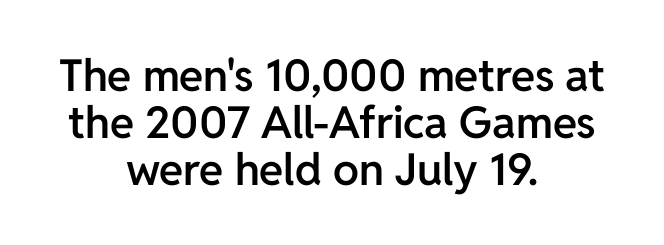
Closely set lines give the paragraph a compact silhouette. The rendering uses a semibold face; strokes are thickened but not to full bold. The letterforms sit shoulder to shoulder at normal distance. Do the letters lean? They stand straight. Proportional: the letters do not fall into vertical columns.
